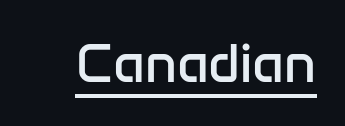
The image shows 55 px regular-weight sans-serif type, upright; set normal letter spacing, underlined; low stroke contrast and a medium x-height.
